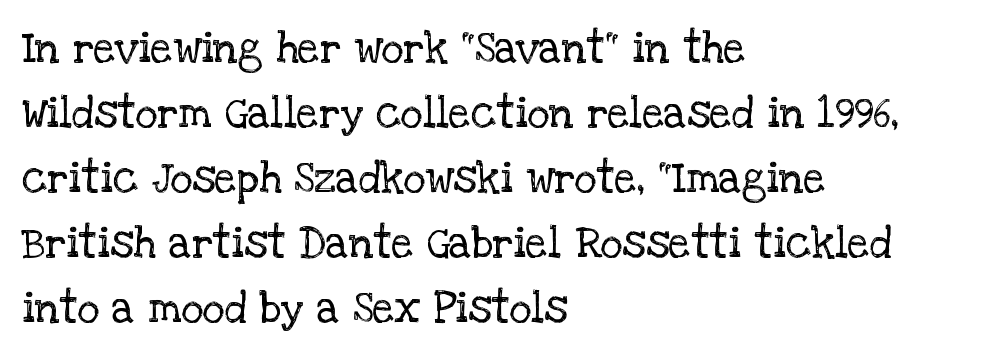
Q: Is the text bold? A: No.
Q: Is the text italic (slanted)? A: No, it is upright.
Q: Is the typeface a serif or a sans-serif typeface? A: Serif.
Q: Is the text underlined? A: No.
Q: How is the paragraph aligned? A: Left-aligned.
Q: Is the spacing between letters normal or unusually wide? A: Normal.
Q: Is the spacing between lines tight, normal or loose? A: Normal.
Q: Width (condensed, normal, or wide)? A: Normal.
Q: Stroke contrast? A: Low.
Q: x-height? A: Large.
Q: Monospaced? A: No.
